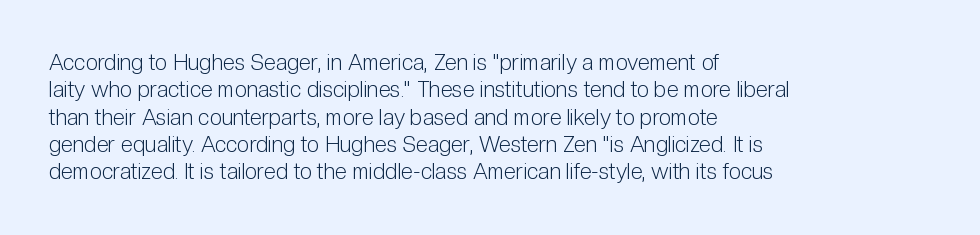
Q: Is the text bold? A: No.
Q: Is the text italic (slanted)? A: No, it is upright.
Q: Is the text underlined? A: No.
Q: How is the paragraph aligned? A: Left-aligned.
Q: Is the spacing between letters normal or unusually wide? A: Normal.
